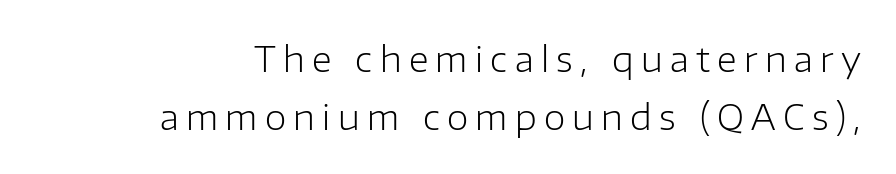
Q: Is the text bold? A: No.
Q: Is the text italic (slanted)? A: No, it is upright.
Q: Is the typeface a serif or a sans-serif typeface? A: Sans-serif.
Q: Is the text underlined? A: No.
Q: How is the paragraph aligned? A: Right-aligned.
Q: Is the spacing between letters normal or unusually wide? A: Unusually wide.
Q: Is the spacing between lines tight, normal or loose? A: Normal.
Q: Width (condensed, normal, or wide)? A: Normal.
Q: Stroke contrast? A: Low.
Q: x-height? A: Medium.
Q: Monospaced? A: No.
